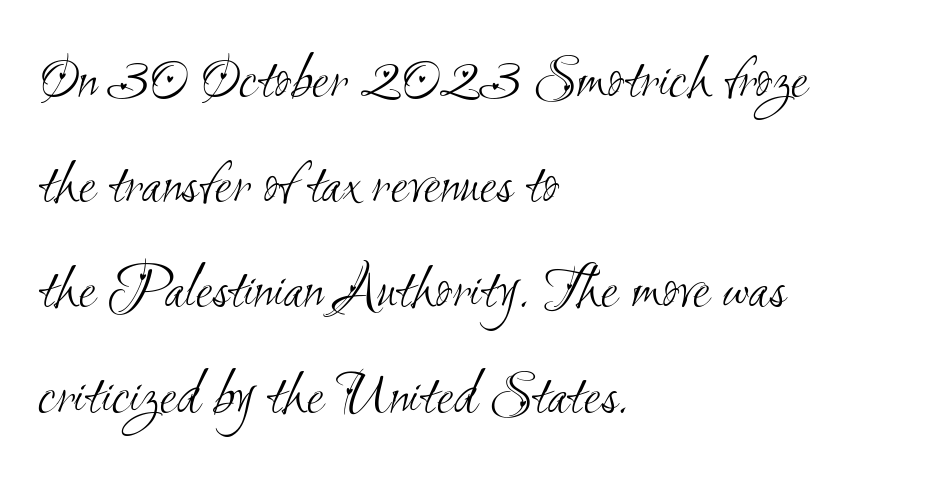
Q: Is the text bold? A: No.
Q: Is the typeface a serif or a sans-serif typeface? A: Sans-serif.
Q: Is the text underlined? A: No.
Q: How is the paragraph aligned? A: Left-aligned.
Q: Is the spacing between letters normal or unusually wide? A: Normal.
Q: Is the spacing between lines tight, normal or loose? A: Normal.
Q: Width (condensed, normal, or wide)? A: Condensed.
Q: Stroke contrast? A: Medium.
Q: x-height? A: Small.
Q: Monospaced? A: No.
